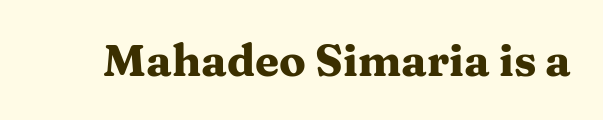
Q: Is the text bold? A: Yes.
Q: Is the text italic (slanted)? A: No, it is upright.
Q: Is the typeface a serif or a sans-serif typeface? A: Serif.
Q: Is the text underlined? A: No.
Q: Is the spacing between letters normal or unusually wide? A: Normal.
Q: Width (condensed, normal, or wide)? A: Wide.
Q: Stroke contrast? A: Medium.
Q: x-height? A: Medium.
Q: Monospaced? A: No.
